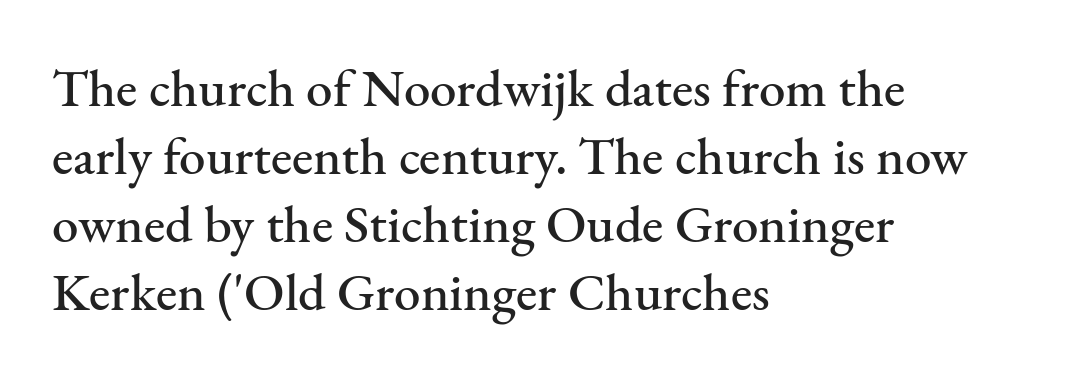
The space between consecutive lines is moderate. Note: serifs present on the glyphs. The passage shown is typed in a proportional face where columns would drift. Rendered with straight, roman letterforms. Words appear dense and cohesive because spacing is normal.
